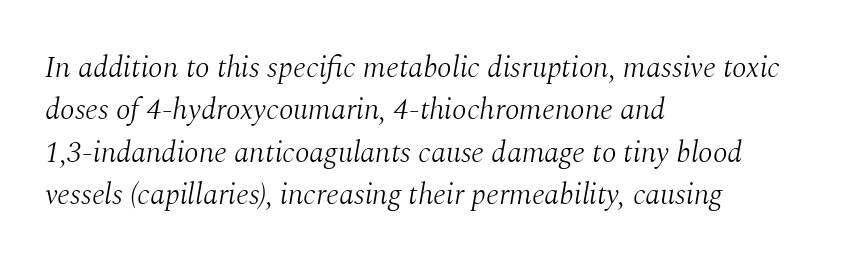
The image shows 30 px light serif type, italic (leaning right); set left-aligned, normal line spacing (1.41x), normal letter spacing, not underlined; medium stroke contrast and a medium x-height.
